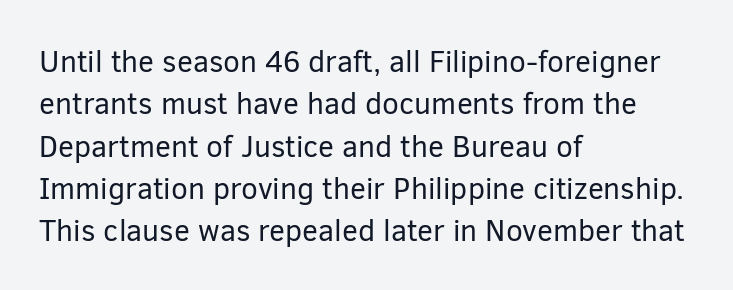
The image shows 30 px regular-weight sans-serif type, upright; set left-aligned, normal line spacing (1.41x), normal letter spacing, not underlined; low stroke contrast and a medium x-height.
